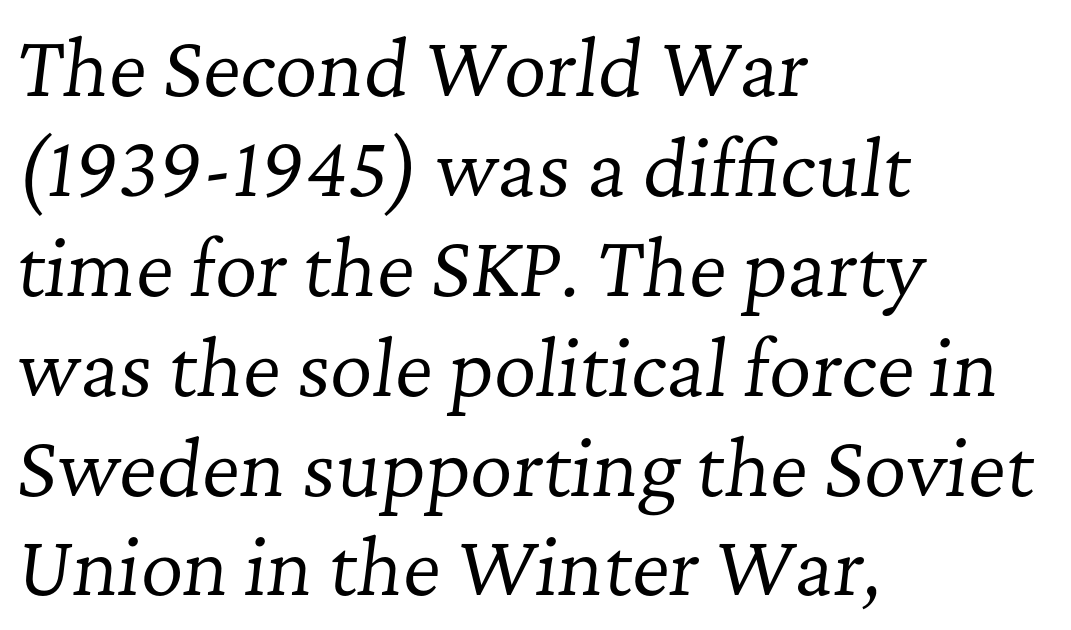
The image shows 74 px regular-weight serif type, italic (leaning right); set left-aligned, normal line spacing (1.35x), normal letter spacing, not underlined; low stroke contrast and a medium x-height.
